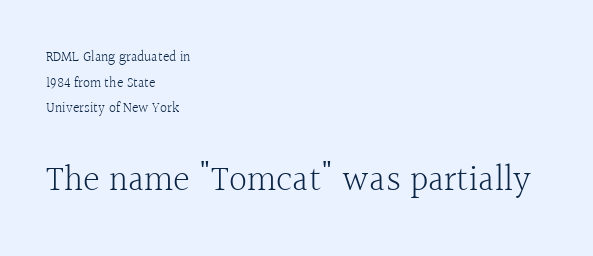
{"serif": "yes", "italic": "no", "bold": "no", "weight": "light", "width": "normal", "x_height": "medium", "monospaced": "no", "underline": "no", "align": "left", "line_spacing_ratio": 1.83, "letter_spacing": "normal", "letter_spacing_em": 0.0, "larger_block": "second", "size_ratio": 2.57, "glyph_px": 36}
